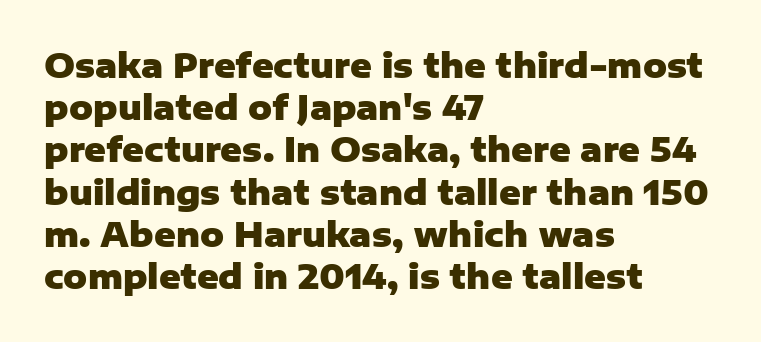
What stands out about the letter spacing? Nothing — it is the standard amount. Grotesque or geometric, the face here clearly has no serifs. On the weight axis this lands at bold, roughly 700. Each letter keeps its own natural width here, so spacing adapts to shape.
